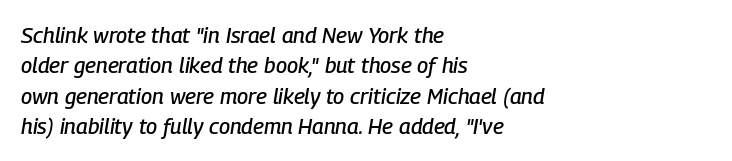
Q: Is the text italic (slanted)? A: Yes, it leans right by about 9 degrees.
Q: Is the text underlined? A: No.
Q: How is the paragraph aligned? A: Left-aligned.
Q: Is the spacing between letters normal or unusually wide? A: Normal.
Q: Is the spacing between lines tight, normal or loose? A: Normal.
